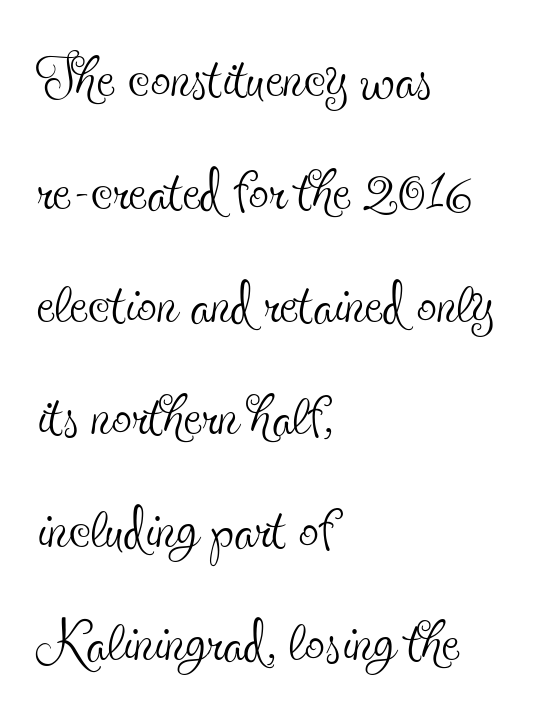
The image shows 80 px thin, condensed serif type; set left-aligned, normal line spacing (1.41x), normal letter spacing, not underlined; a small x-height.
